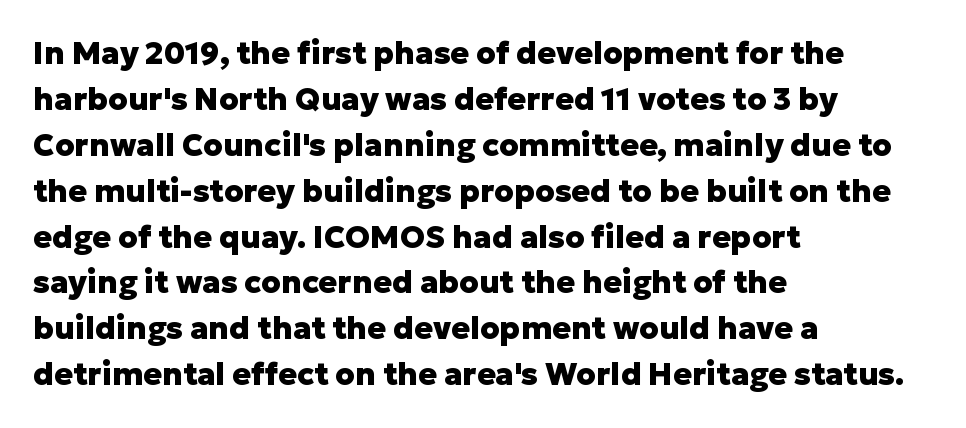
Q: Is the text bold? A: Yes.
Q: Is the text italic (slanted)? A: No, it is upright.
Q: Is the typeface a serif or a sans-serif typeface? A: Sans-serif.
Q: Is the text underlined? A: No.
Q: How is the paragraph aligned? A: Left-aligned.
Q: Is the spacing between letters normal or unusually wide? A: Normal.
Q: Is the spacing between lines tight, normal or loose? A: Normal.
Q: Width (condensed, normal, or wide)? A: Normal.
Q: Stroke contrast? A: Low.
Q: x-height? A: Medium.
Q: Monospaced? A: No.
